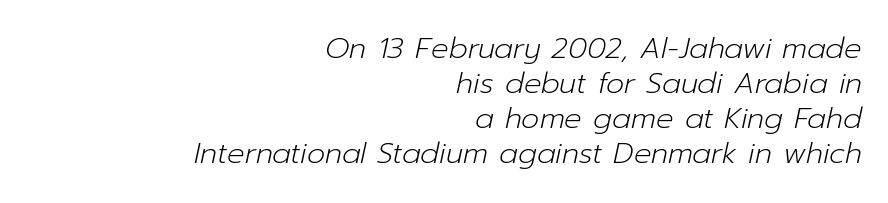
Does the copy run flush right? Yes — the right margin is perfectly even. You could call the tracking neutral — neither tight nor loose. Anything drawn beneath the words? Only blank space. A typesetter would mark this as italic.
